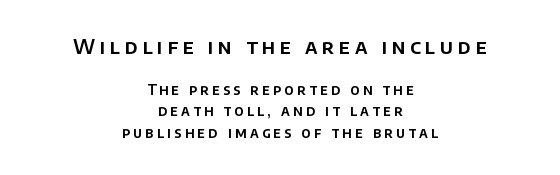
The letters in the upper block stand taller than those in the block below. The typography opts for an upright posture over an oblique one. The glyphs are unaccompanied by any horizontal stroke below them. Each line is balanced around a shared central axis.
